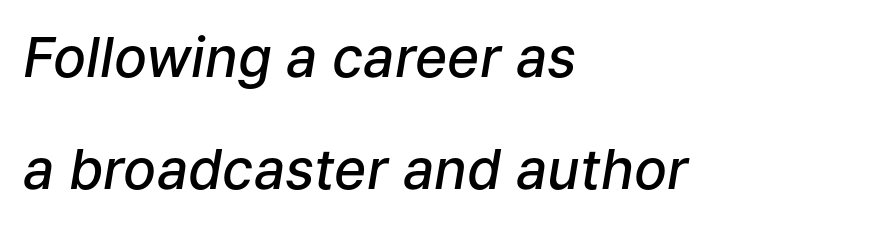
{"italic": "yes", "lean": "right", "slant_degrees": 9, "bold": "semi", "weight": "semibold", "width": "normal", "stroke_contrast": "low", "x_height": "medium", "monospaced": "no", "underline": "no", "align": "left", "line_spacing": "loose", "line_spacing_ratio": 2.04, "letter_spacing": "normal", "letter_spacing_em": 0.0, "glyph_px": 55}
